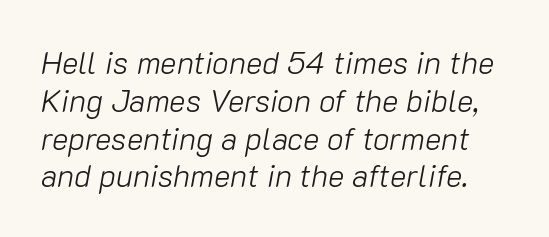
{"italic": "yes", "lean": "right", "slant_degrees": 10, "bold": "no", "weight": "light", "width": "normal", "stroke_contrast": "low", "x_height": "medium", "monospaced": "no", "underline": "no", "line_spacing_ratio": 1.22, "letter_spacing": "normal", "letter_spacing_em": 0.0, "glyph_px": 31}
